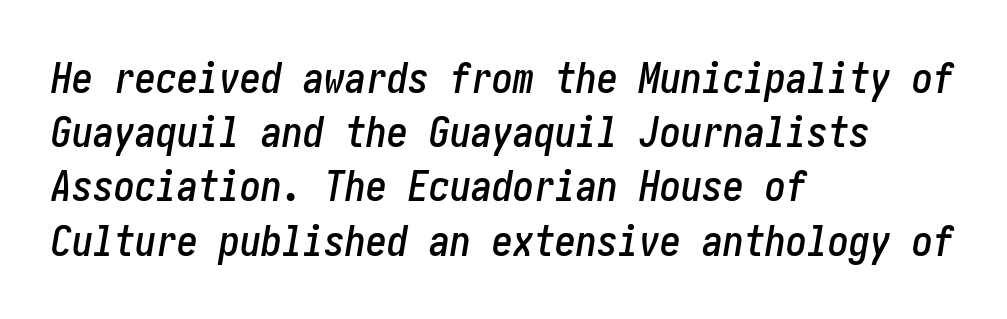
Reading down the block, your eye returns to a fixed left position each line. Look at the tracking — it's just the regular setting, nothing added. Decoration check: the copy has no underline. Interline gaps are of average width in this sample. This is oblique type, the kind used for emphasis or titles.
